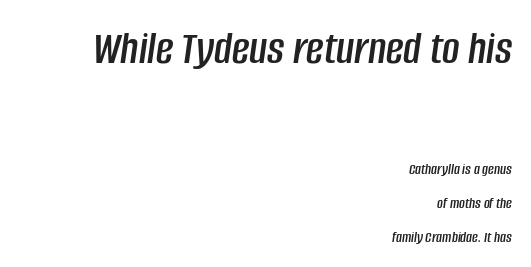
Q: Is the text italic (slanted)? A: Yes, it leans right by about 8 degrees.
Q: Is the text underlined? A: No.
Q: How is the paragraph aligned? A: Right-aligned.
Q: Is the spacing between letters normal or unusually wide? A: Normal.
Q: Is the spacing between lines tight, normal or loose? A: Loose.
Q: Which block of text is set in a larger size, the first (top) or the second (bottom)? A: The first (top) one.
Q: Width (condensed, normal, or wide)? A: Condensed.
Q: Stroke contrast? A: Low.
Q: x-height? A: Large.
Q: Monospaced? A: No.
